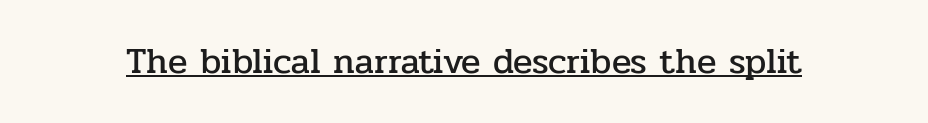
{"serif": "yes", "italic": "no", "width": "normal", "stroke_contrast": "low", "x_height": "medium", "monospaced": "no", "underline": "yes", "letter_spacing": "normal", "letter_spacing_em": 0.0, "glyph_px": 36}
